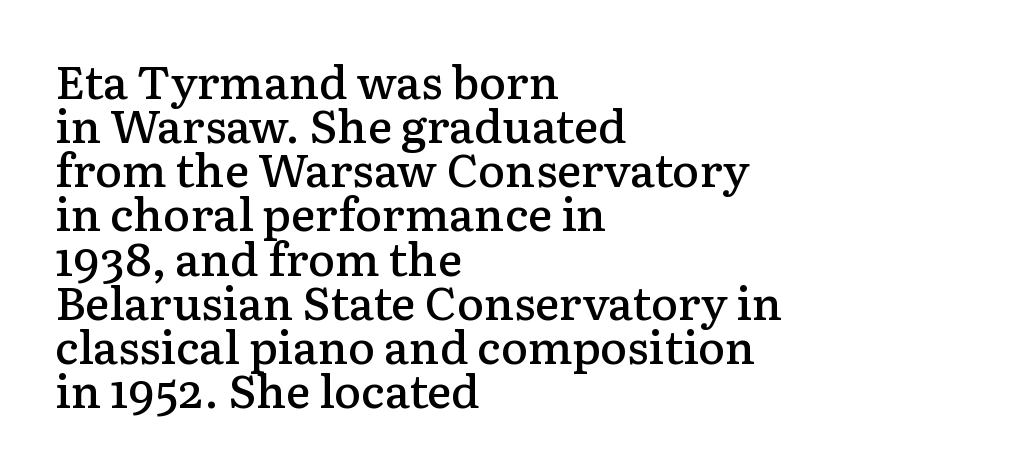
The image shows 46 px semibold serif type, upright; set left-aligned, tight line spacing (0.96x), normal letter spacing, not underlined; low stroke contrast and a medium x-height.
